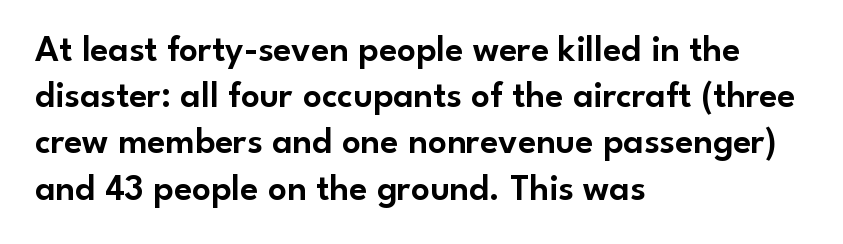
{"serif": "no", "italic": "no", "width": "normal", "stroke_contrast": "low", "x_height": "small", "monospaced": "no", "underline": "no", "align": "left", "line_spacing": "normal", "line_spacing_ratio": 1.25, "letter_spacing": "normal", "letter_spacing_em": 0.0, "glyph_px": 37}
